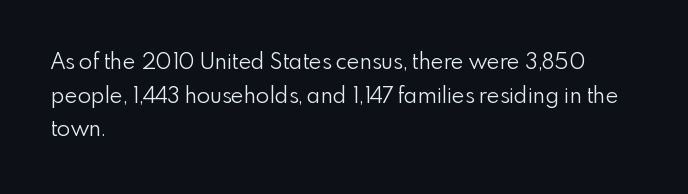
{"italic": "no", "bold": "no", "underline": "no", "align": "left", "line_spacing": "normal", "line_spacing_ratio": 1.53, "letter_spacing": "normal", "letter_spacing_em": 0.0, "glyph_px": 22}
